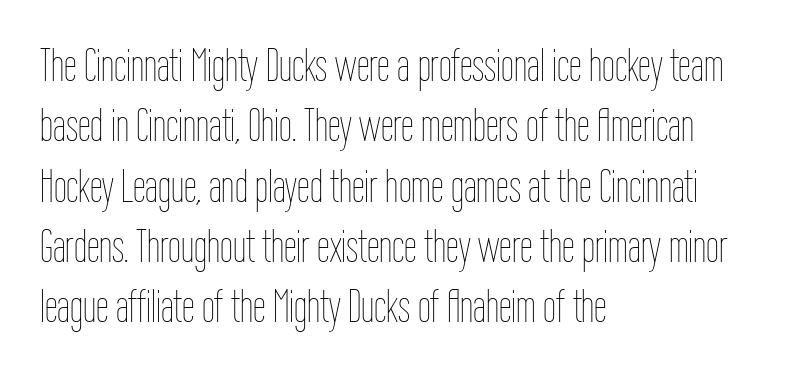
The image shows 46 px thin, condensed type, upright; set left-aligned, normal line spacing (1.31x), normal letter spacing, not underlined; low stroke contrast and a medium x-height.
